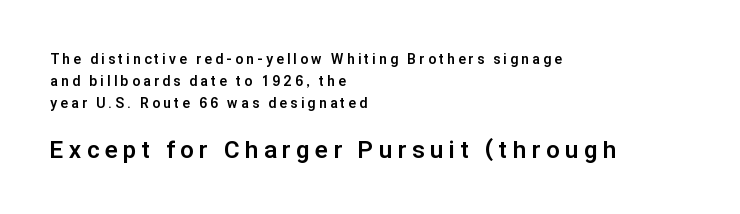
Q: Is the text bold? A: Yes.
Q: Is the text italic (slanted)? A: No, it is upright.
Q: Is the text underlined? A: No.
Q: How is the paragraph aligned? A: Left-aligned.
Q: Is the spacing between letters normal or unusually wide? A: Unusually wide.
Q: Is the spacing between lines tight, normal or loose? A: Normal.
Q: Which block of text is set in a larger size, the first (top) or the second (bottom)? A: The second (bottom) one.
